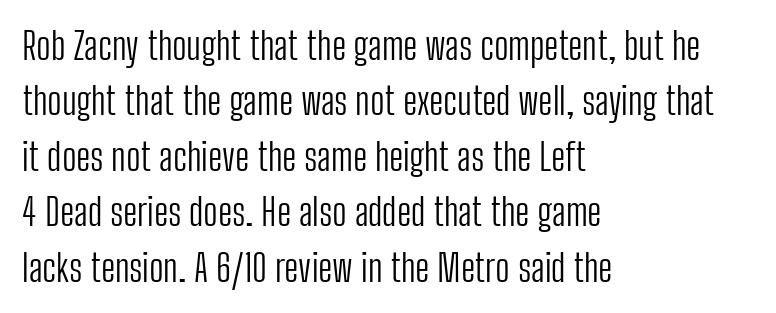
The line texture is even and compact thanks to regular tracking. Has an underline been added? It has not. The passage shown is typed in a proportional face where columns would drift. The lettering holds an erect, upright posture throughout. Vertical stems look standard width or narrower in stroke.
